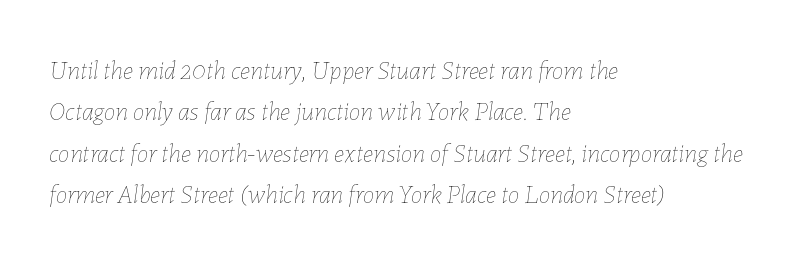
The image shows 26 px text type, italic (leaning right); set left-aligned, normal line spacing (1.59x), normal letter spacing, not underlined.
